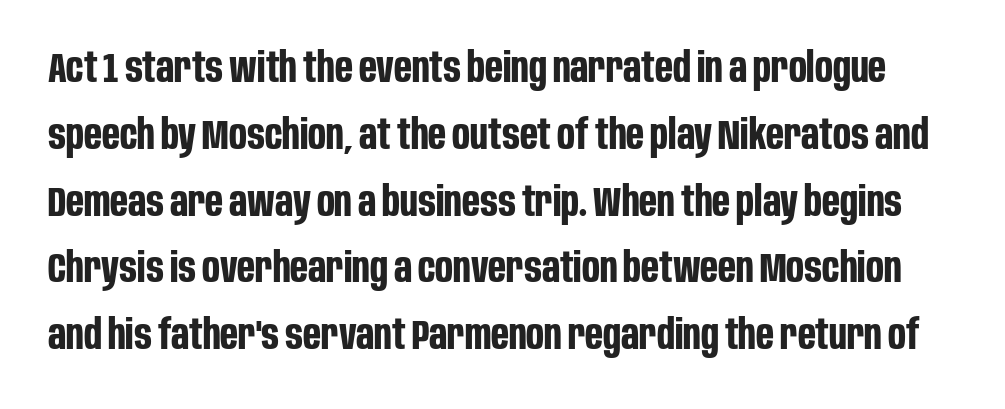
Rule under the text: the space is simply empty. Varying glyph widths throughout — classic text-font behaviour. Words appear dense and cohesive because spacing is normal. Heft: maximum for text — a bold.
